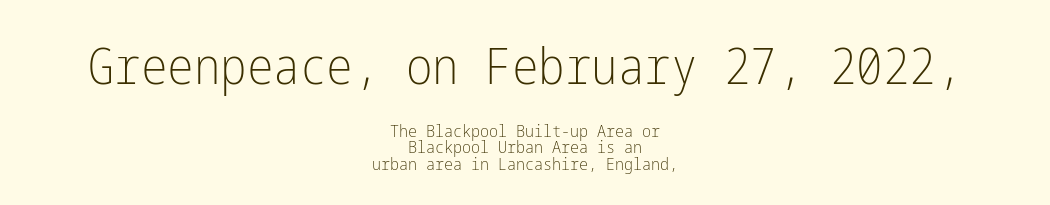
{"serif": "no", "italic": "no", "bold": "no", "weight": "light", "width": "condensed", "stroke_contrast": "low", "x_height": "medium", "underline": "no", "align": "center", "line_spacing": "tight", "line_spacing_ratio": 0.96, "letter_spacing": "normal", "letter_spacing_em": 0.0, "larger_block": "first", "size_ratio": 2.94, "glyph_px": 50}
